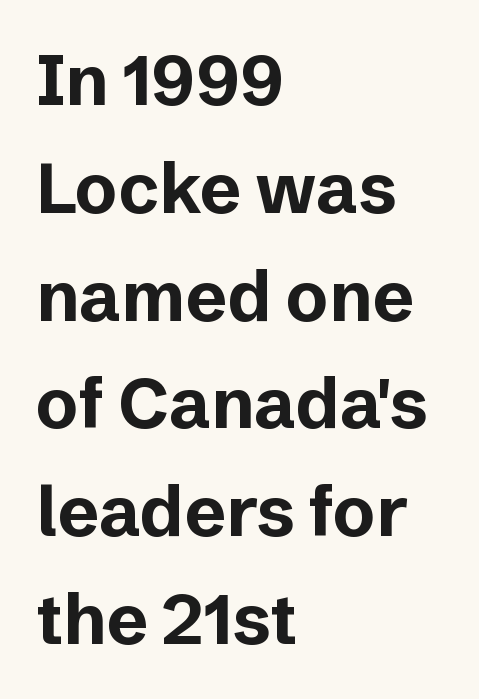
{"serif": "no", "italic": "no", "bold": "yes", "weight": "bold", "width": "normal", "stroke_contrast": "low", "x_height": "medium", "monospaced": "no", "underline": "no", "align": "left", "line_spacing": "normal", "line_spacing_ratio": 1.54, "letter_spacing": "normal", "letter_spacing_em": 0.0, "glyph_px": 70}
